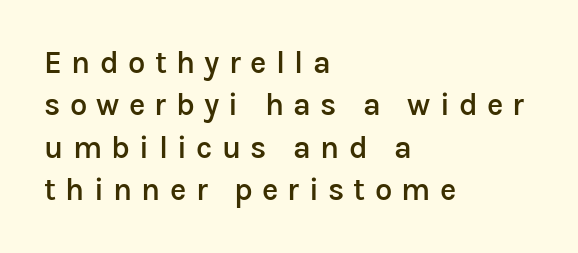
The horizontal fit of the characters is loose and conspicuously gappy. These lines are rendered in a variable-pitch font. Line beginnings align vertically; line endings do not. A somewhat darkened texture: the type is semibold rather than bold. Unlike a traditional serif, this face leaves its strokes unadorned.
